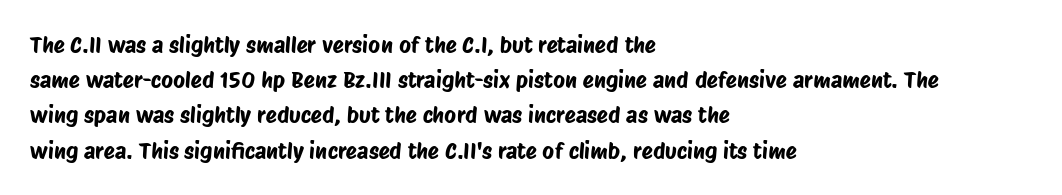
The rendering keeps characters at their native spacing. The zone under the glyphs is completely vacant. Teacher's note: observe the even left margin — that is flush-left alignment. Baseline-to-baseline distance is the conventional proportion of letter height.
